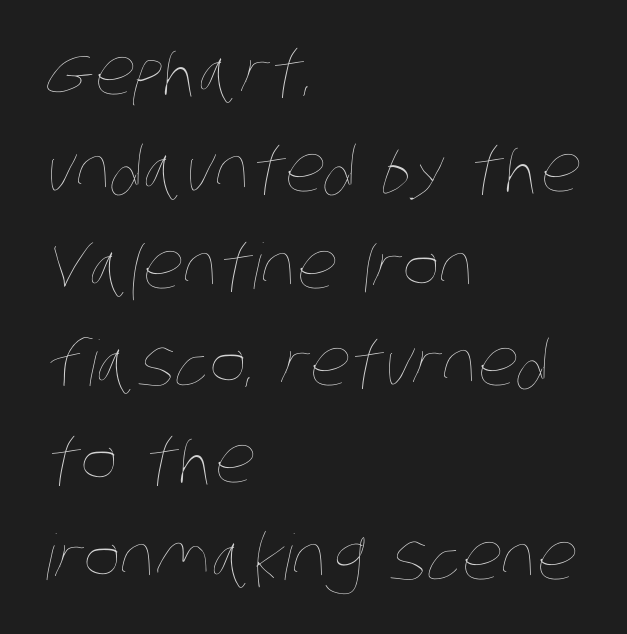
The cut favours lightness, reaching ordinary text weight at its darkest. Caption: standard tracking, unaltered. Character widths vary here, with narrow letters taking less room than wide ones. The lines sit at an ordinary, default distance from one another.
